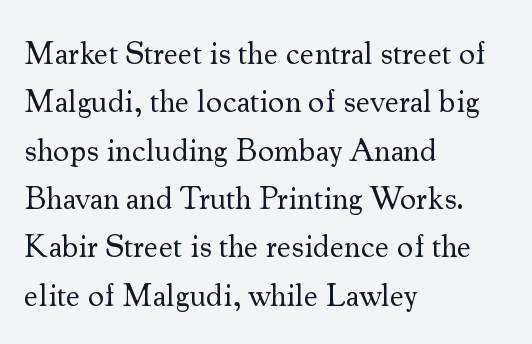
The image shows 32 px regular-weight serif type, upright; set left-aligned, normal line spacing (1.51x), normal letter spacing, not underlined; medium stroke contrast and a small x-height.
